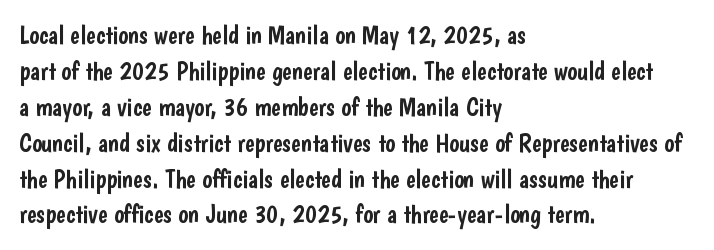
{"italic": "no", "underline": "no", "align": "left", "line_spacing": "normal", "line_spacing_ratio": 1.38, "letter_spacing": "normal", "letter_spacing_em": 0.0, "glyph_px": 26}
